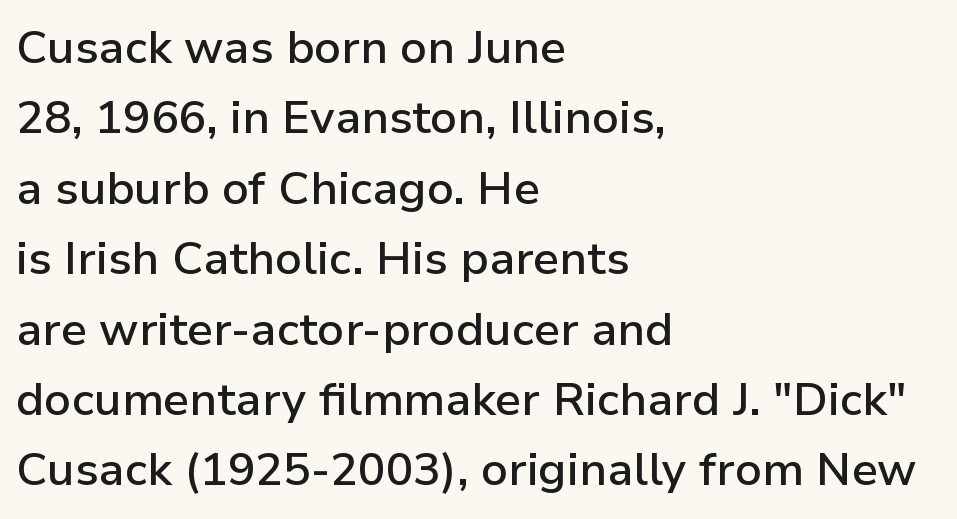
How would I describe the line gaps? Plain and ordinary. Firm but not heavy-handed strokes: this text is semibold. A typesetter would call this zero additional tracking. A student would call this left alignment; a typographer would say flush left, rag right.
